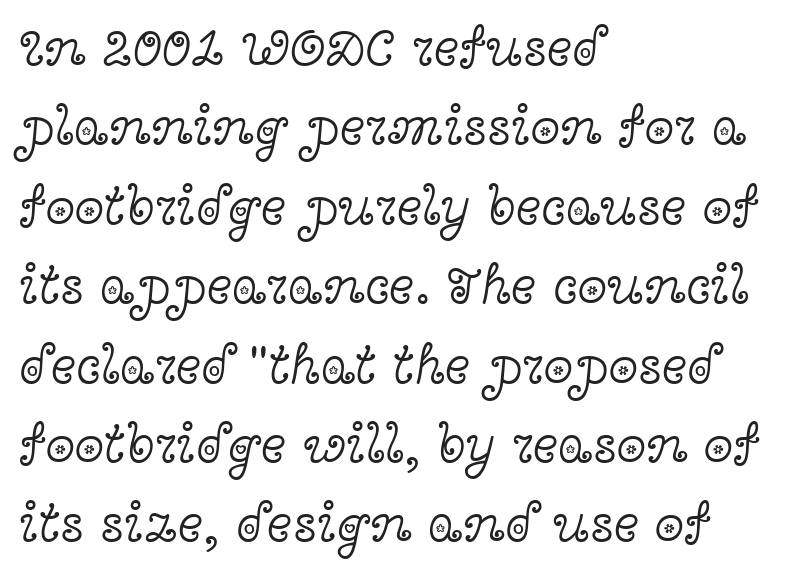
Q: Is the text bold? A: No.
Q: Is the text italic (slanted)? A: No, it is upright.
Q: Is the typeface a serif or a sans-serif typeface? A: Serif.
Q: Is the text underlined? A: No.
Q: How is the paragraph aligned? A: Left-aligned.
Q: Is the spacing between letters normal or unusually wide? A: Normal.
Q: Is the spacing between lines tight, normal or loose? A: Normal.
Q: Width (condensed, normal, or wide)? A: Wide.
Q: x-height? A: Medium.
Q: Monospaced? A: No.
